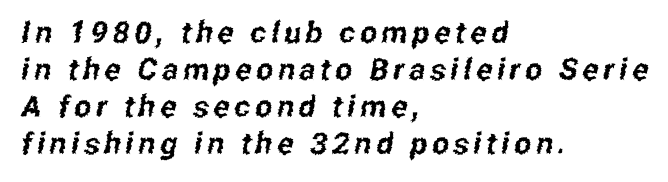
These lines are rendered in a variable-pitch font. To sum up the face: it is a sans, with no serifs. Glance below the letters and you will spot only blank space. These lines are set flush left with a ragged right edge.
